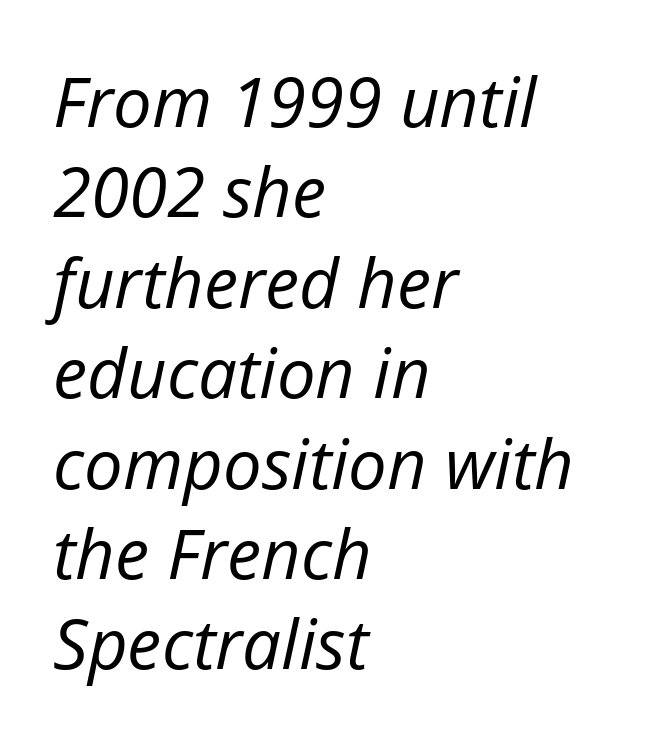
The image shows 69 px regular-weight type, italic (leaning right); set left-aligned, normal line spacing (1.31x), normal letter spacing, not underlined; low stroke contrast and a medium x-height.
